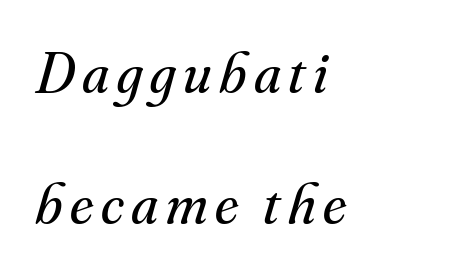
{"serif": "yes", "italic": "yes", "lean": "right", "slant_degrees": 16, "bold": "no", "weight": "regular", "width": "normal", "stroke_contrast": "medium", "x_height": "small", "monospaced": "no", "underline": "no", "align": "left", "line_spacing": "loose", "line_spacing_ratio": 2.22, "glyph_px": 59}
